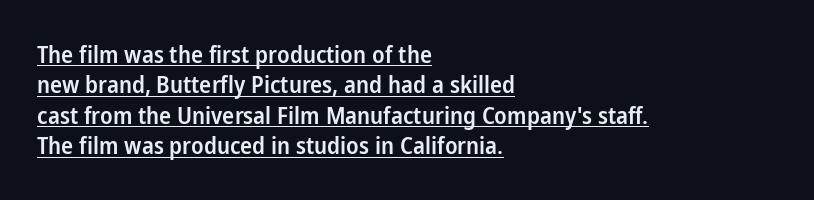
Q: Is the text bold? A: Semi-bold.
Q: Is the text italic (slanted)? A: No, it is upright.
Q: Is the text underlined? A: Yes.
Q: How is the paragraph aligned? A: Left-aligned.
Q: Is the spacing between letters normal or unusually wide? A: Normal.
Q: Is the spacing between lines tight, normal or loose? A: Normal.
